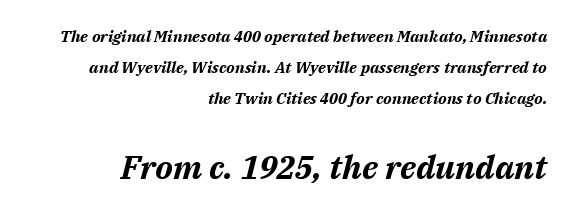
The image shows 33 px bold type, italic (leaning right); set right-aligned, loose line spacing (1.94x), normal letter spacing, not underlined; the second (bottom) block is 2.06x larger; medium stroke contrast and a medium x-height.
